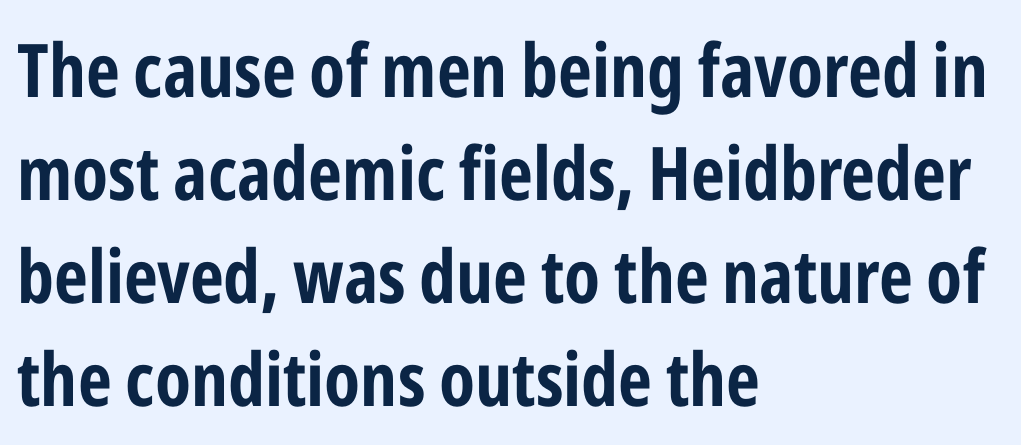
{"serif": "no", "italic": "no", "width": "condensed", "stroke_contrast": "low", "x_height": "medium", "monospaced": "no", "underline": "no", "align": "left", "line_spacing": "normal", "line_spacing_ratio": 1.39, "letter_spacing": "normal", "letter_spacing_em": 0.0, "glyph_px": 74}
